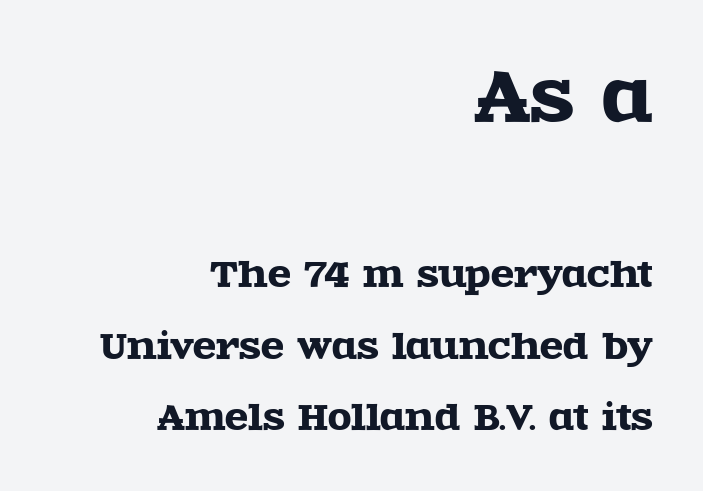
Reading top to bottom, the characters get smaller at the block break. Italic? Not at all — the glyphs are vertical. Line spacing here is loose. The glyphs are unaccompanied by any horizontal stroke below them. This rendering leaves character spacing at its baseline value. Does the type have serifs? Yes, each stem ends in a small foot.
